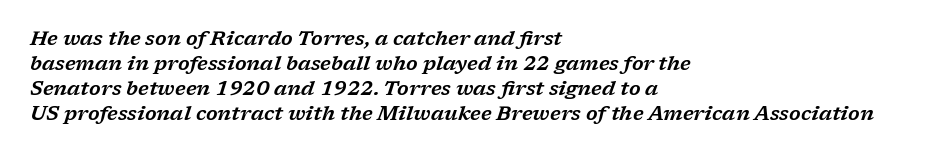
Leftover space on each line is placed entirely after the last word. The lines sit at an ordinary, default distance from one another. Emphasis-style slanted type is in use. Default kerning and tracking; the words read as compact shapes. Check the space under the baseline: it is left empty.
